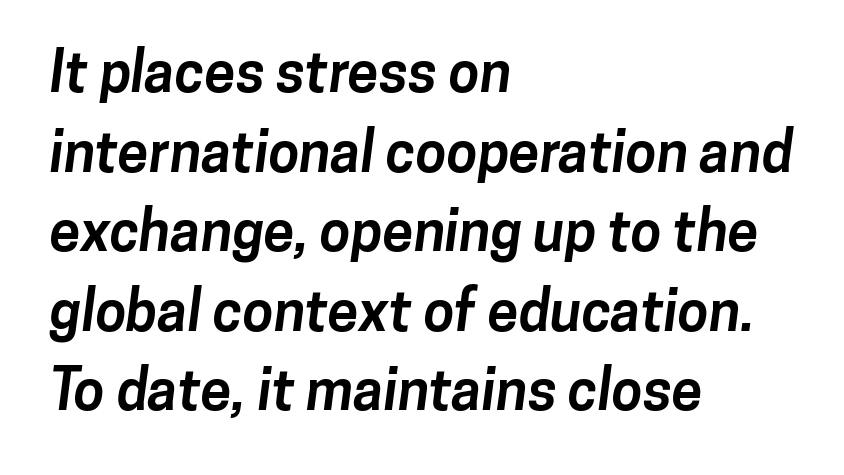
The image shows 56 px bold sans-serif type; set left-aligned, normal line spacing (1.42x), normal letter spacing, not underlined; low stroke contrast and a medium x-height.
